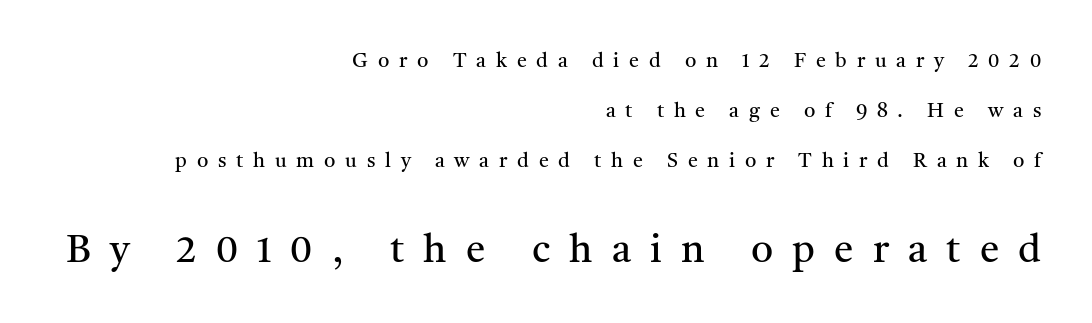
{"serif": "yes", "italic": "no", "bold": "no", "weight": "regular", "width": "normal", "stroke_contrast": "medium", "x_height": "medium", "monospaced": "no", "underline": "no", "align": "right", "line_spacing": "loose", "line_spacing_ratio": 2.49, "letter_spacing": "wide", "letter_spacing_em": 0.49, "larger_block": "second", "size_ratio": 1.95, "glyph_px": 39}
